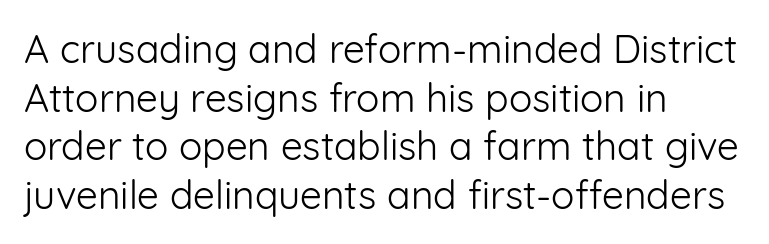
The image shows 39 px light sans-serif type, upright; set left-aligned, normal line spacing (1.25x), normal letter spacing, not underlined; low stroke contrast and a medium x-height.
